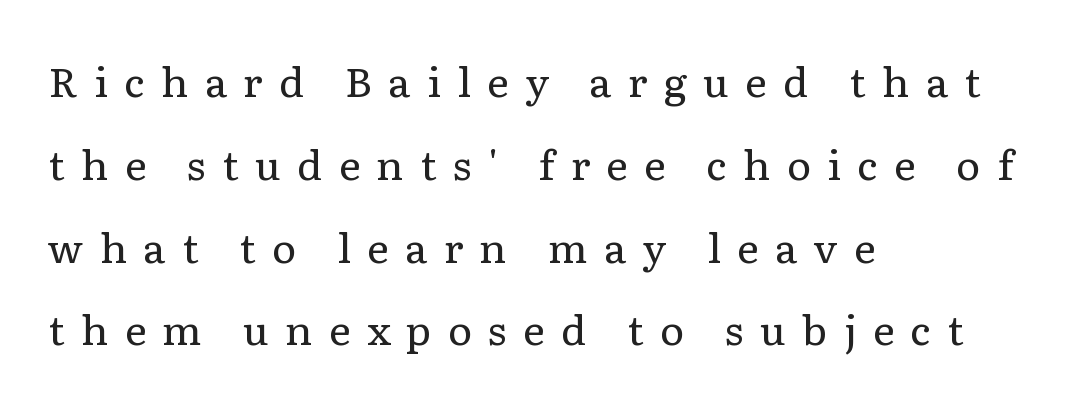
Is there any slant? The stems are plumb. These lines are rendered in a variable-pitch font. Does the leading feel generous? Absolutely, it's lavish. One-word summary of the alignment: left.
